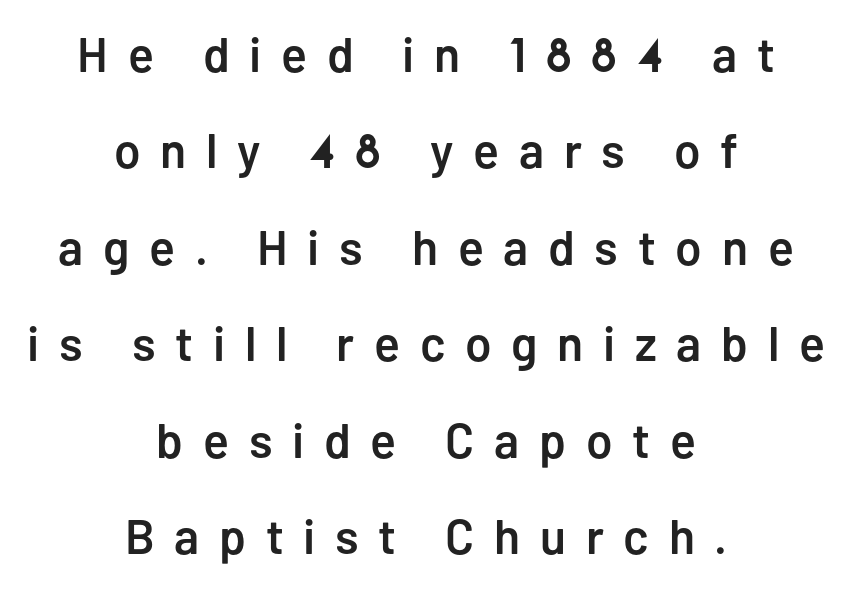
The image shows 48 px semibold sans-serif type, upright; set centered, loose line spacing (2.01x), unusually wide letter spacing (+0.41 em), not underlined; low stroke contrast and a medium x-height.
